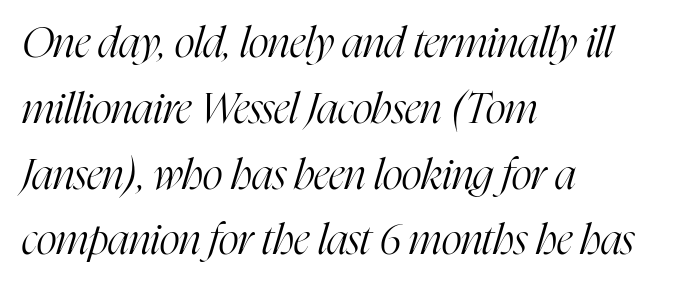
Rendered with sloped, italic letterforms. Small tapered or slab feet sit at the stroke ends, so this counts as serif. Is the block centered? No — it sits flush against the left margin. This rendering features lettering with no underline. Summary of vertical rhythm: regular, with standard interline spacing.
